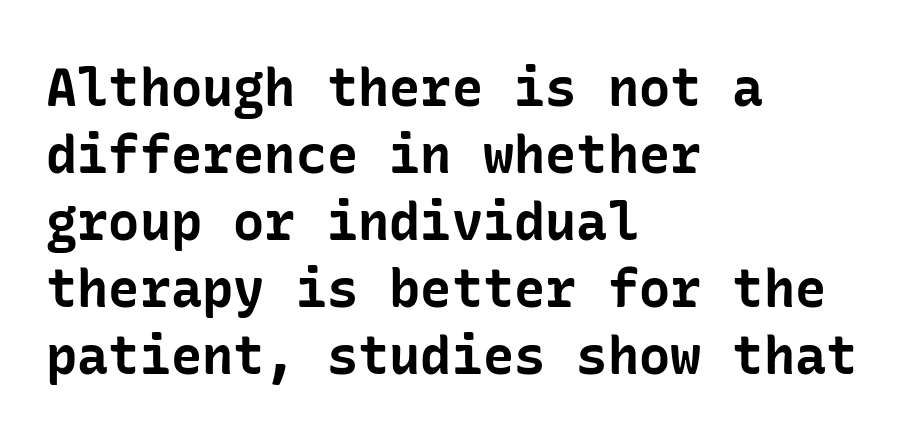
Rendered with straight, roman letterforms. Notice how the passage keeps a crisp vertical edge on the left only. In terms of letterspacing, this is plain default setting. Interline gaps are of average width in this sample. The face used here has the dense, thick strokes of a bold. A typesetter would label this face a sans.
